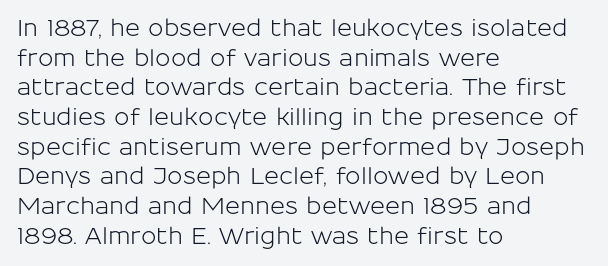
{"italic": "no", "underline": "no", "align": "left", "line_spacing": "normal", "line_spacing_ratio": 1.29, "letter_spacing": "normal", "letter_spacing_em": 0.0, "glyph_px": 23}
